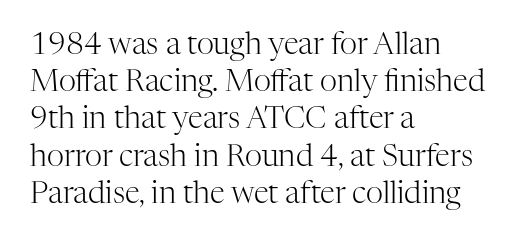
The image shows 30 px light serif type, upright; set left-aligned, line spacing 1.24x, normal letter spacing, not underlined; high stroke contrast and a medium x-height.
